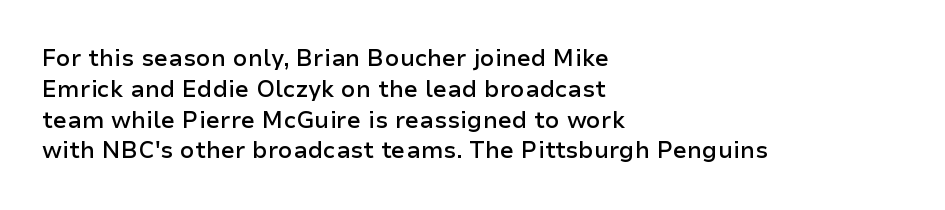
Q: Is the text bold? A: Semi-bold.
Q: Is the text italic (slanted)? A: No, it is upright.
Q: Is the text underlined? A: No.
Q: How is the paragraph aligned? A: Left-aligned.
Q: Is the spacing between letters normal or unusually wide? A: Normal.
Q: Is the spacing between lines tight, normal or loose? A: Normal.
